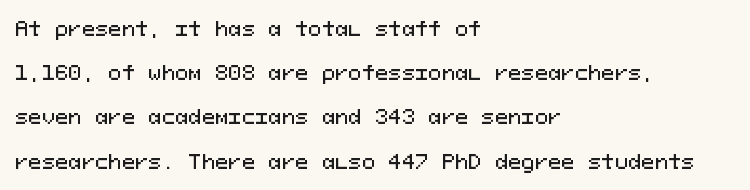
{"italic": "no", "underline": "no", "align": "left", "line_spacing": "loose", "line_spacing_ratio": 2.21, "letter_spacing": "normal", "letter_spacing_em": 0.0, "glyph_px": 20}
